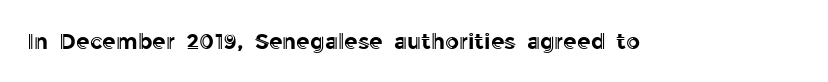
The image shows 22 px text type, upright; set normal letter spacing, not underlined.
